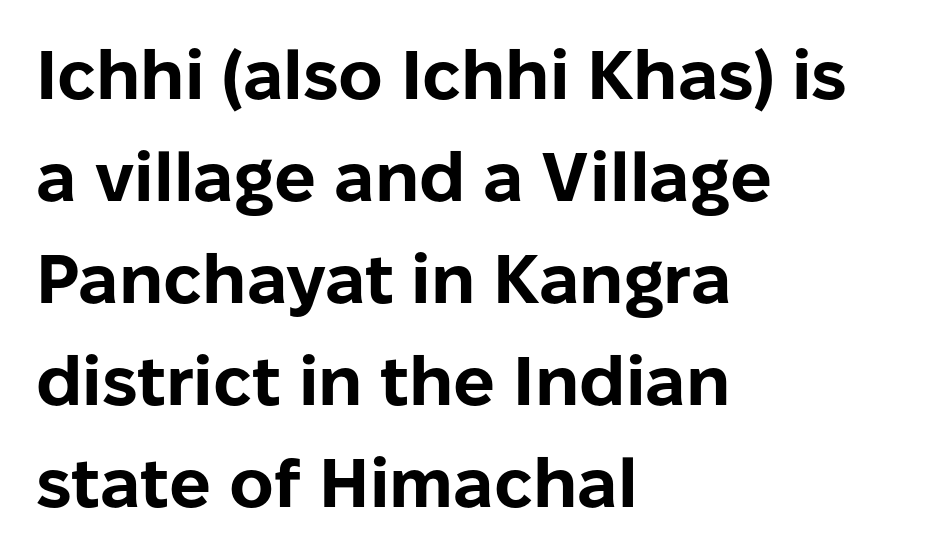
{"serif": "no", "italic": "no", "bold": "yes", "weight": "bold", "width": "normal", "stroke_contrast": "low", "x_height": "medium", "monospaced": "no", "underline": "no", "align": "left", "line_spacing": "normal", "line_spacing_ratio": 1.48, "letter_spacing": "normal", "letter_spacing_em": 0.0, "glyph_px": 69}
